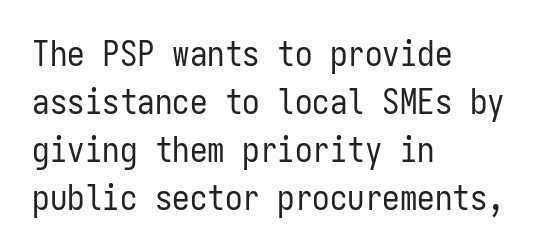
Compared with a centered layout, this one pins lines to the left instead. The typesetting does not lean heavy: it is not bold. Nope, no serifs anywhere on these letters. Each letter, wide or thin by design, is forced into the same width here.
